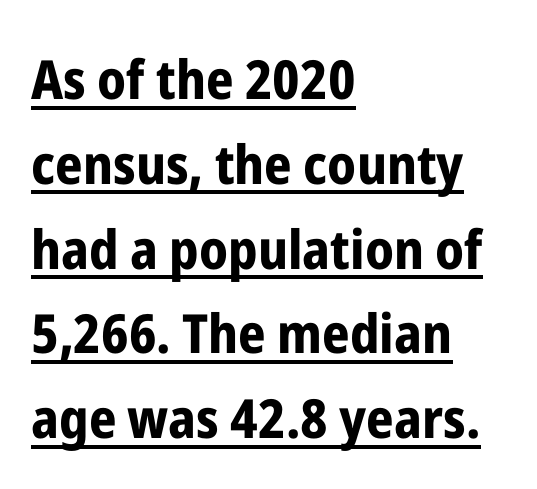
Quick note: underline on. The lines in this sample share a left origin and differ only in where they stop. The typesetting leans heavy: a genuine bold. This is the regular roman posture of the typeface. Character widths vary here, with narrow letters taking less room than wide ones.
